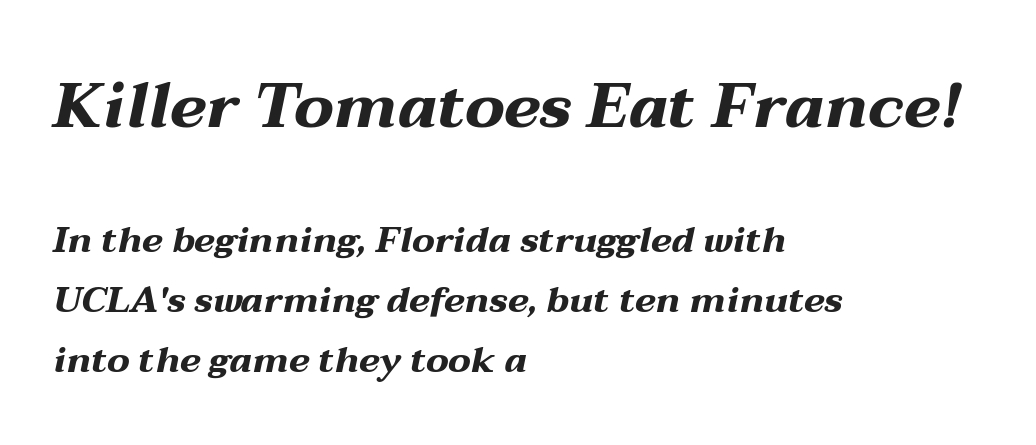
The image shows 63 px bold, wide type, italic (leaning right); set left-aligned, normal line spacing (1.67x), normal letter spacing, not underlined; the first (top) block is 1.75x larger; medium stroke contrast and a medium x-height.
